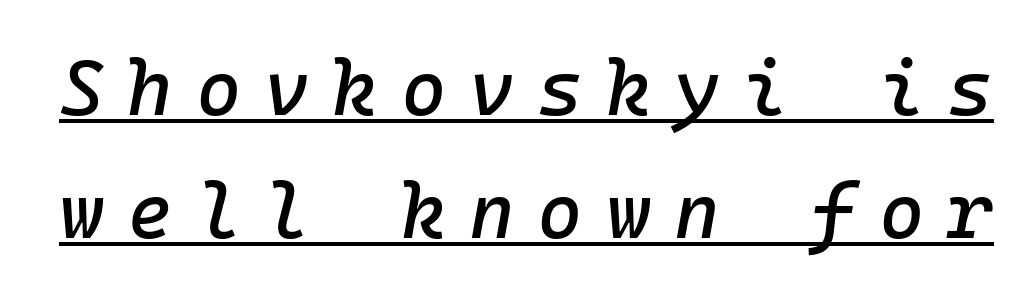
The image shows 78 px text type, italic (leaning right), monospaced; set normal line spacing (1.58x), unusually wide letter spacing (+0.29 em), underlined; low stroke contrast and a medium x-height.
